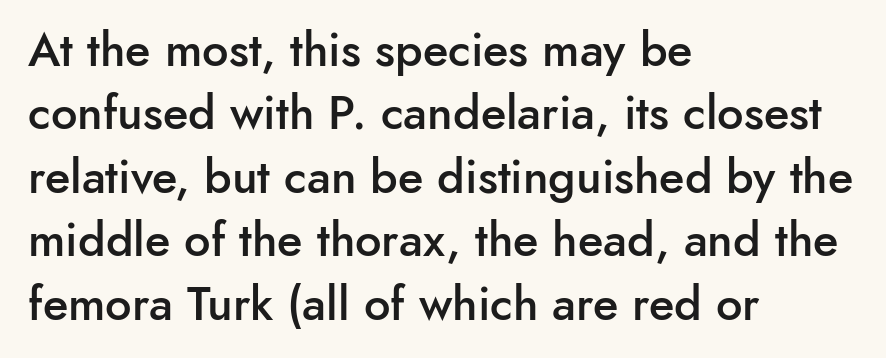
{"serif": "no", "italic": "no", "bold": "semi", "weight": "semibold", "width": "normal", "stroke_contrast": "low", "x_height": "small", "monospaced": "no", "underline": "no", "align": "left", "line_spacing": "normal", "line_spacing_ratio": 1.35, "letter_spacing": "normal", "letter_spacing_em": 0.0, "glyph_px": 47}
